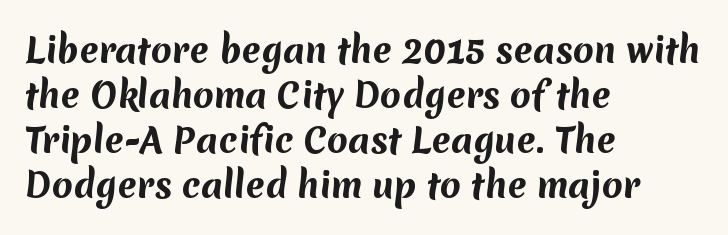
A bare baseline throughout the passage. Caption: standard tracking, unaltered. Evenly set lines give the paragraph a standard silhouette. I'd describe the lettering as bold — thick and assertive. Each letter's strokes conclude bluntly, with no projecting serifs. Is the block centered? No — it sits flush against the left margin.
